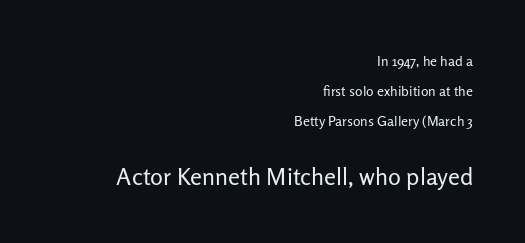
The image shows 24 px text type, upright; set right-aligned, loose line spacing (2.13x), normal letter spacing, not underlined; the second (bottom) block is 1.71x larger.
